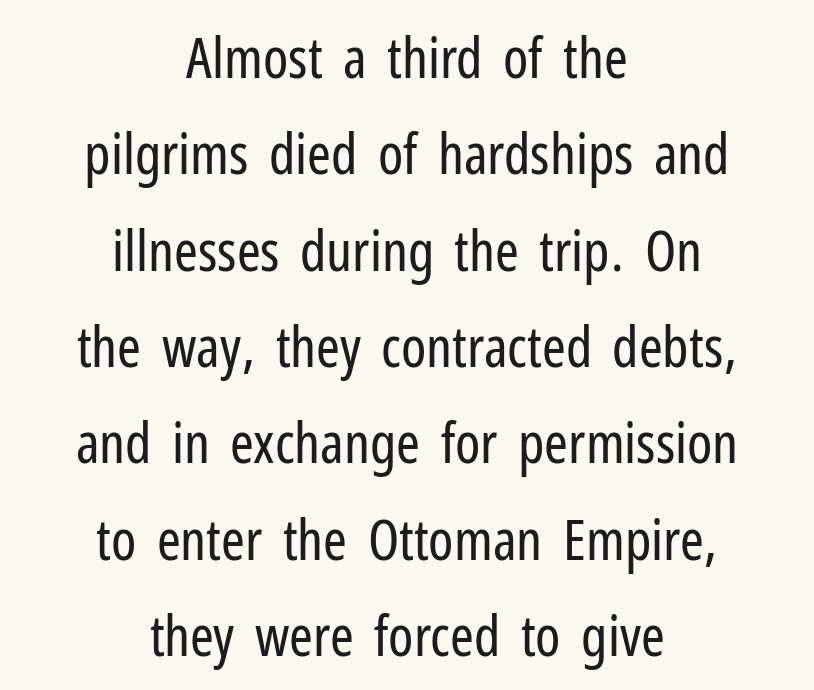
Q: Is the text bold? A: No.
Q: Is the text italic (slanted)? A: No, it is upright.
Q: Is the typeface a serif or a sans-serif typeface? A: Sans-serif.
Q: Is the text underlined? A: No.
Q: How is the paragraph aligned? A: Centered.
Q: Is the spacing between letters normal or unusually wide? A: Normal.
Q: Is the spacing between lines tight, normal or loose? A: Normal.
Q: Width (condensed, normal, or wide)? A: Condensed.
Q: Stroke contrast? A: Low.
Q: x-height? A: Medium.
Q: Monospaced? A: No.
